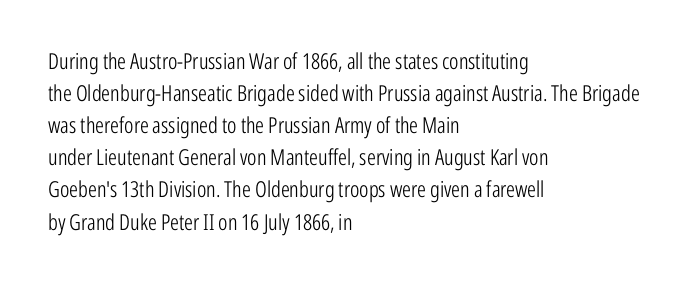
Q: Is the text bold? A: No.
Q: Is the text italic (slanted)? A: No, it is upright.
Q: Is the text underlined? A: No.
Q: How is the paragraph aligned? A: Left-aligned.
Q: Is the spacing between letters normal or unusually wide? A: Normal.
Q: Is the spacing between lines tight, normal or loose? A: Normal.
